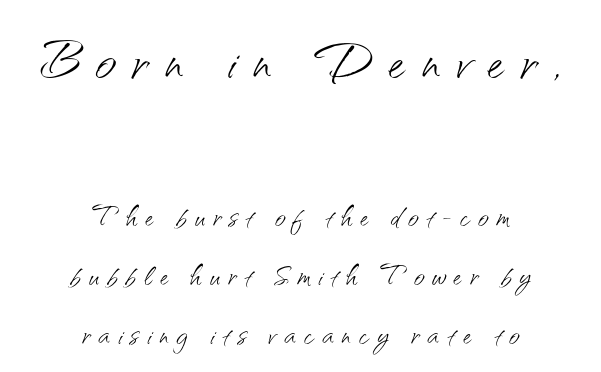
Leading: standard. Check the space under the baseline: it is left empty. Character widths vary here, with narrow letters taking less room than wide ones. The type is letterspaced generously, with wide tracking.
